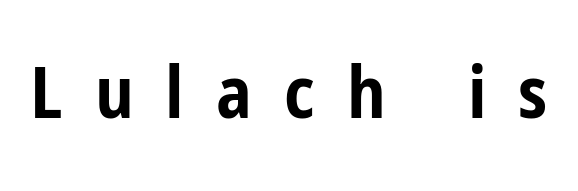
Q: Is the text bold? A: Yes.
Q: Is the text italic (slanted)? A: No, it is upright.
Q: Is the typeface a serif or a sans-serif typeface? A: Sans-serif.
Q: Is the text underlined? A: No.
Q: Is the spacing between letters normal or unusually wide? A: Unusually wide.
Q: Width (condensed, normal, or wide)? A: Condensed.
Q: Stroke contrast? A: Low.
Q: x-height? A: Medium.
Q: Monospaced? A: No.
